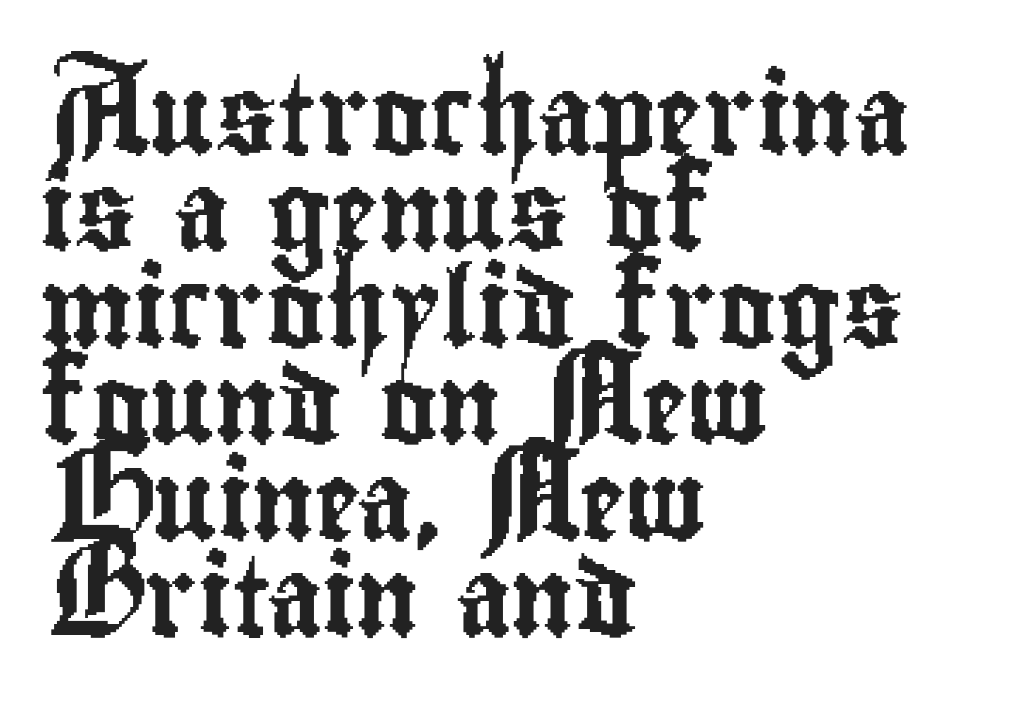
Check the space under the baseline: it is left empty. These lines are rendered in a variable-pitch font. Every character sits straight up, as roman type does. Caption: multi-line text, flush left, ragged right. The typeface chosen for these lines omits serifs. Letter spacing: default.
